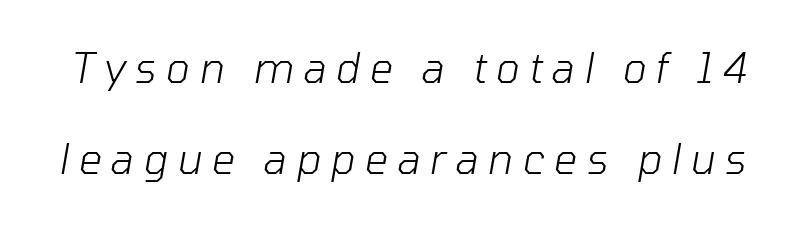
Q: Is the text bold? A: No.
Q: Is the text italic (slanted)? A: Yes, it leans right by about 10 degrees.
Q: Is the text underlined? A: No.
Q: Is the spacing between letters normal or unusually wide? A: Unusually wide.
Q: Is the spacing between lines tight, normal or loose? A: Loose.
Q: Width (condensed, normal, or wide)? A: Normal.
Q: Stroke contrast? A: Low.
Q: x-height? A: Medium.
Q: Monospaced? A: No.
